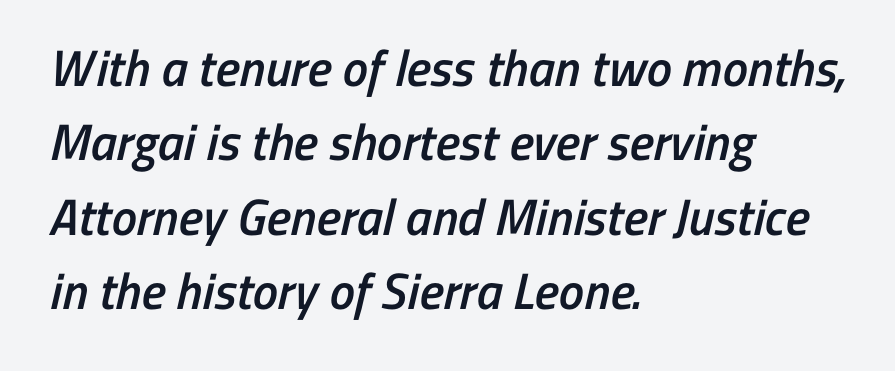
The image shows 51 px semibold, condensed sans-serif type; set left-aligned, normal line spacing (1.46x), normal letter spacing, not underlined; low stroke contrast and a medium x-height.
